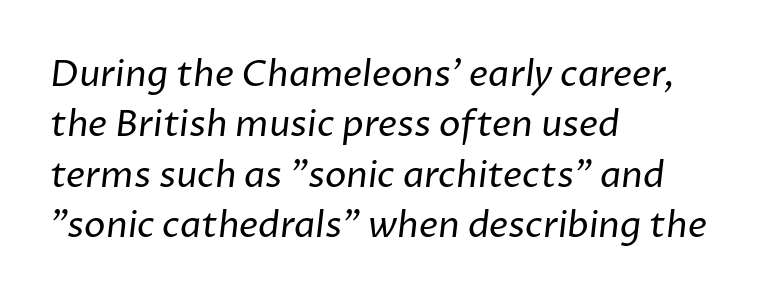
{"serif": "no", "bold": "no", "weight": "regular", "width": "normal", "stroke_contrast": "low", "x_height": "medium", "monospaced": "no", "underline": "no", "align": "left", "line_spacing": "normal", "line_spacing_ratio": 1.4, "letter_spacing": "normal", "letter_spacing_em": 0.0, "glyph_px": 36}
